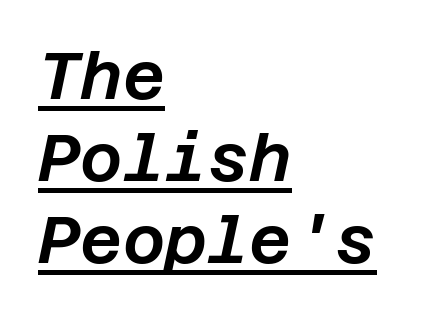
The image shows 65 px text type, italic (leaning right); set left-aligned, normal line spacing (1.26x), normal letter spacing, underlined; low stroke contrast and a large x-height.
